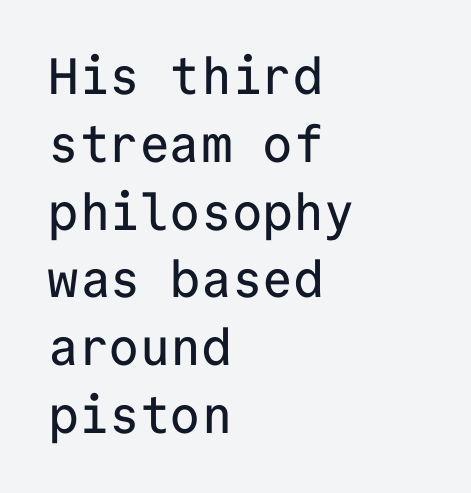
No italicization has been applied; the sample stays upright. Letters rest on an invisible, unmarked baseline. The rendering uses typewriter-style spacing with identical character cells. Honestly, the row spacing looks completely unremarkable. Short and long lines alike share a common starting point at left. No feet cap the strokes, marking this as sans-serif type.
